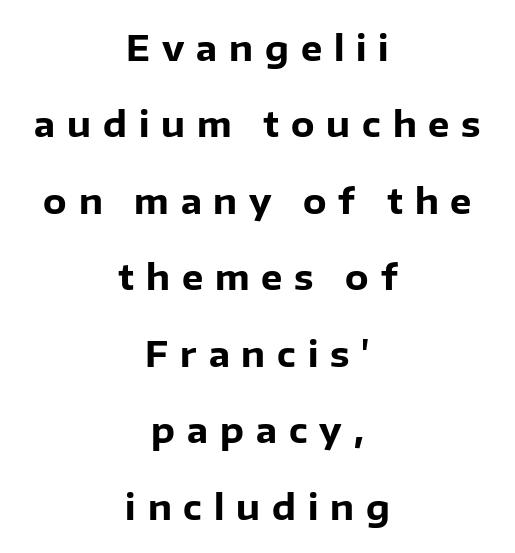
Stroke thickness is high; the sample reads as a true bold. Unlike a traditional serif, this face leaves its strokes unadorned. If you measured baseline to baseline, you'd find a long distance. Designer's note — italics off, roman on. Glyph-to-glyph distance is far greater than everyday printed text. The passage shown is typed in a proportional face where columns would drift.
